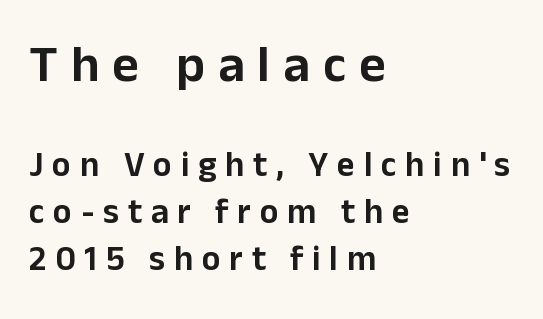
Q: Is the text italic (slanted)? A: No, it is upright.
Q: Is the typeface a serif or a sans-serif typeface? A: Sans-serif.
Q: Is the text underlined? A: No.
Q: How is the paragraph aligned? A: Left-aligned.
Q: Is the spacing between letters normal or unusually wide? A: Unusually wide.
Q: Is the spacing between lines tight, normal or loose? A: Normal.
Q: Which block of text is set in a larger size, the first (top) or the second (bottom)? A: The first (top) one.
Q: Width (condensed, normal, or wide)? A: Normal.
Q: Stroke contrast? A: Low.
Q: x-height? A: Medium.
Q: Monospaced? A: No.
